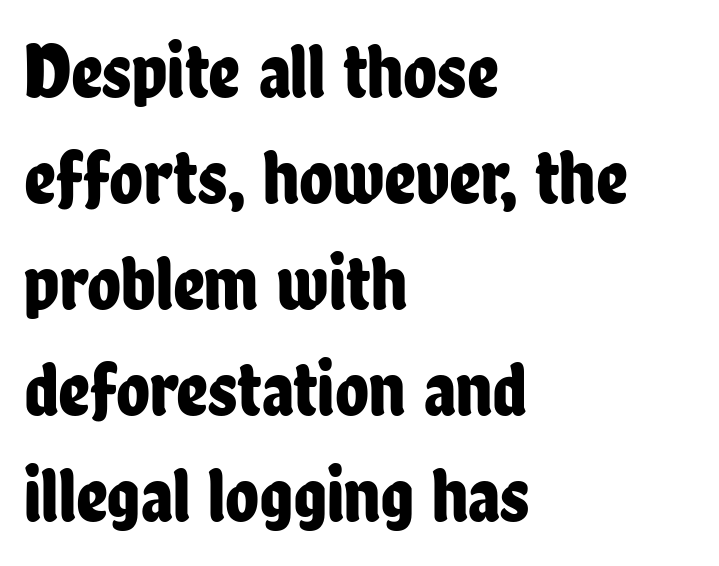
The image shows 78 px condensed sans-serif type, upright; set left-aligned, normal line spacing (1.36x), normal letter spacing, not underlined; low stroke contrast and a medium x-height.
